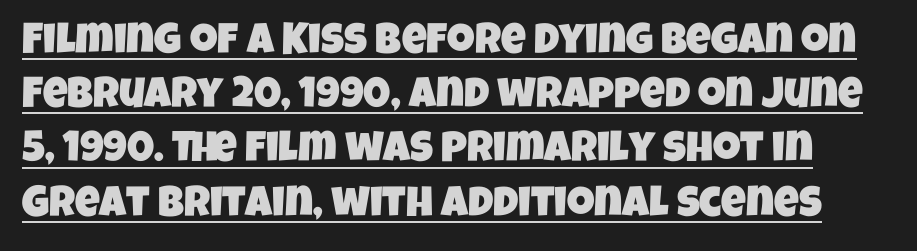
A typographer would call this underscored text. Students, note that the glyphs here touch the page at normal intervals. A typesetter would call this proportional, since set widths differ per character. Serifs: no, the terminals of the letterforms are clean. Leading matches the norm, producing a regular column.
